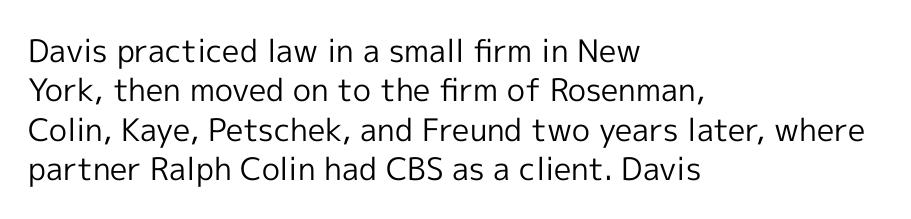
{"serif": "no", "italic": "no", "bold": "no", "weight": "regular", "width": "normal", "x_height": "medium", "monospaced": "no", "underline": "no", "align": "left", "line_spacing": "normal", "line_spacing_ratio": 1.27, "letter_spacing": "normal", "letter_spacing_em": 0.0, "glyph_px": 31}
